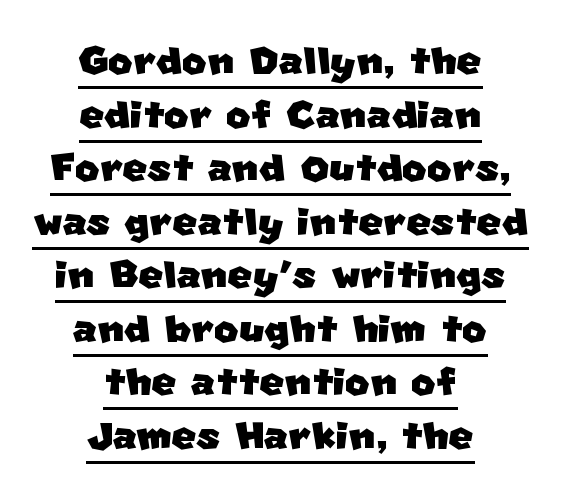
The image shows 53 px sans-serif type; set centered, tight line spacing (1.01x), normal letter spacing, underlined; low stroke contrast and a large x-height.
